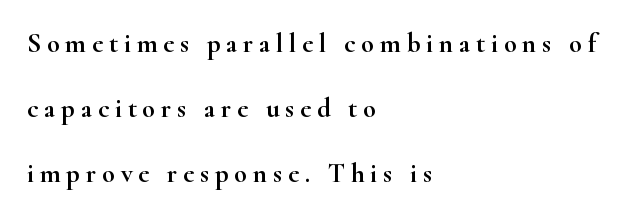
The image shows 27 px text type, upright; set left-aligned, loose line spacing (2.4x), unusually wide letter spacing (+0.21 em), not underlined.
